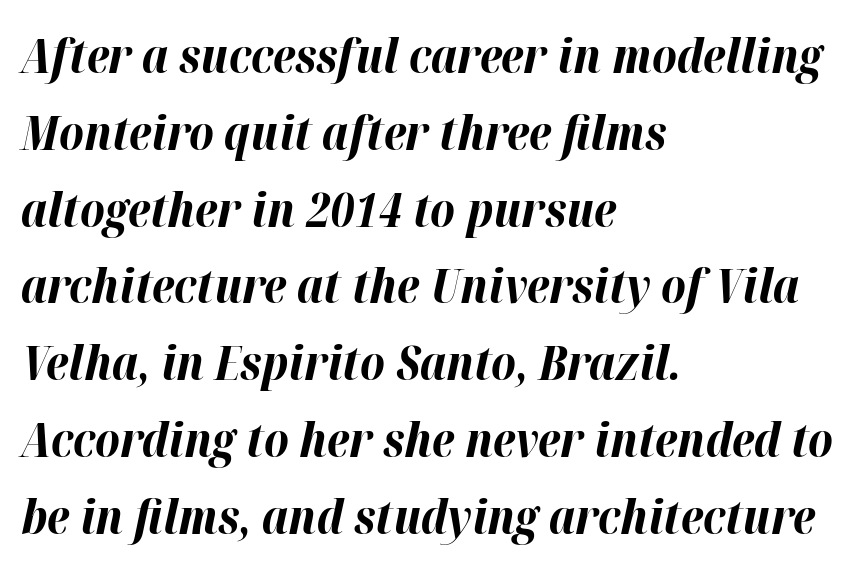
The image shows 48 px bold type, italic (leaning right); set left-aligned, normal line spacing (1.6x), normal letter spacing, not underlined; high stroke contrast and a medium x-height.
